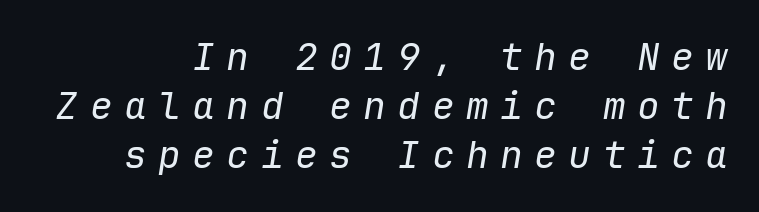
The image shows 38 px regular-weight type, italic (leaning right), monospaced; set right-aligned, normal line spacing (1.29x), unusually wide letter spacing (+0.3 em), not underlined; low stroke contrast and a medium x-height.
